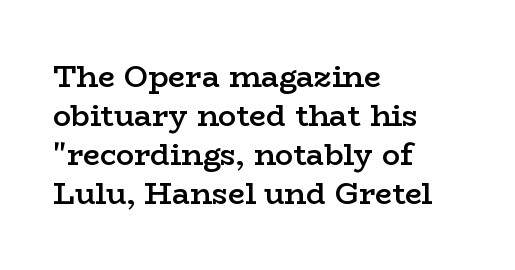
{"serif": "yes", "italic": "no", "bold": "semi", "weight": "semibold", "width": "wide", "stroke_contrast": "low", "x_height": "medium", "monospaced": "no", "underline": "no", "align": "left", "line_spacing": "normal", "line_spacing_ratio": 1.3, "letter_spacing": "normal", "letter_spacing_em": 0.0, "glyph_px": 30}
